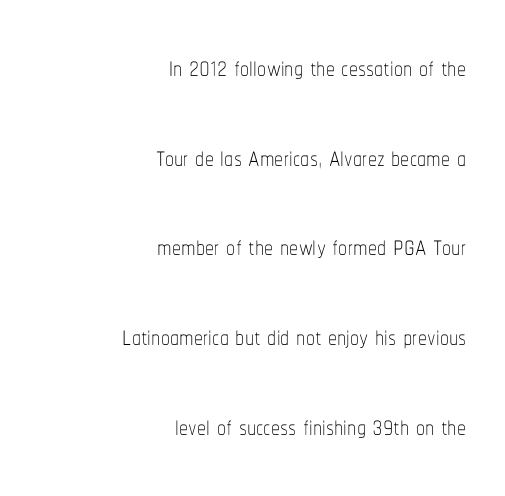
Characters follow at the spacing the type designer built in. The gap between lines stays unmarked. The cut favours lightness, reaching ordinary text weight at its darkest. Every stem runs plumb, perpendicular to the baseline.
